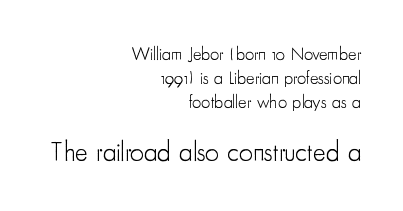
No extra ink here — the face is not bold. The composition opens small and finishes big. Upright lettering throughout. The rendering uses a moderate line-height, typical for paragraphs.
